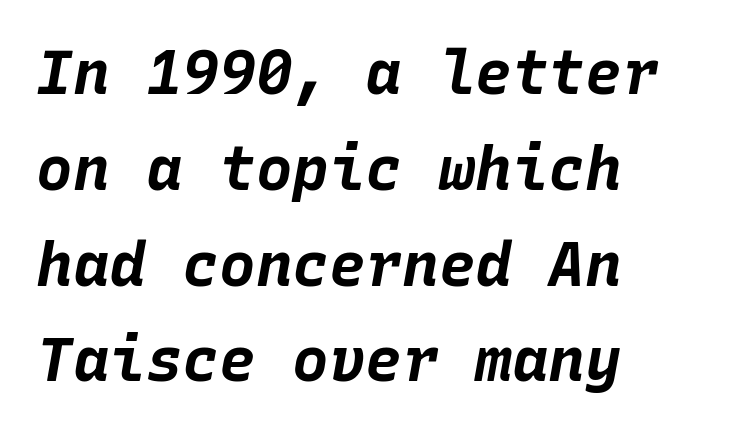
The image shows 61 px bold type, italic (leaning right), monospaced; set left-aligned, normal line spacing (1.57x), normal letter spacing, not underlined; low stroke contrast and a large x-height.
